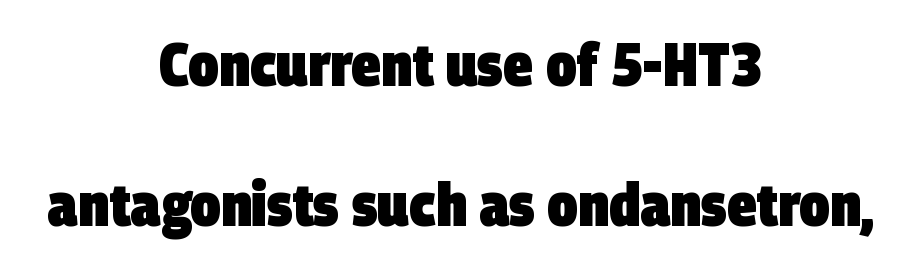
The image shows 60 px heavy, condensed sans-serif type; set centered, loose line spacing (2.33x), normal letter spacing, not underlined; low stroke contrast and a large x-height.
